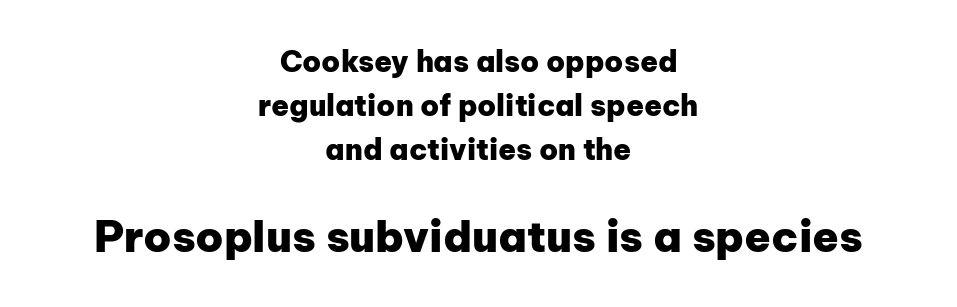
{"serif": "no", "italic": "no", "bold": "yes", "weight": "heavy", "width": "normal", "stroke_contrast": "low", "x_height": "medium", "monospaced": "no", "underline": "no", "align": "center", "line_spacing": "normal", "line_spacing_ratio": 1.51, "letter_spacing": "normal", "letter_spacing_em": 0.0, "larger_block": "second", "size_ratio": 1.48, "glyph_px": 43}
